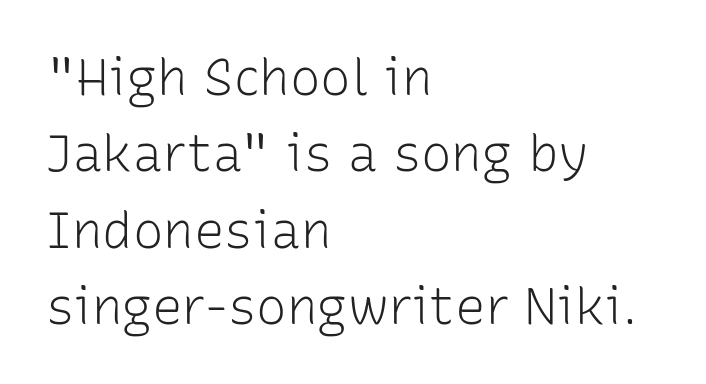
Q: Is the text bold? A: No.
Q: Is the text italic (slanted)? A: No, it is upright.
Q: Is the typeface a serif or a sans-serif typeface? A: Sans-serif.
Q: Is the text underlined? A: No.
Q: How is the paragraph aligned? A: Left-aligned.
Q: Is the spacing between letters normal or unusually wide? A: Normal.
Q: Is the spacing between lines tight, normal or loose? A: Normal.
Q: Width (condensed, normal, or wide)? A: Normal.
Q: Stroke contrast? A: Low.
Q: x-height? A: Medium.
Q: Monospaced? A: No.
